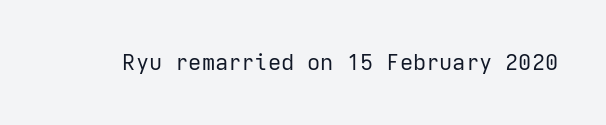
The space directly below the letters is spotless. Quick note: not italic, upright. The line texture is even and compact thanks to regular tracking. These glyphs show unthickened strokes, regular width or finer.
